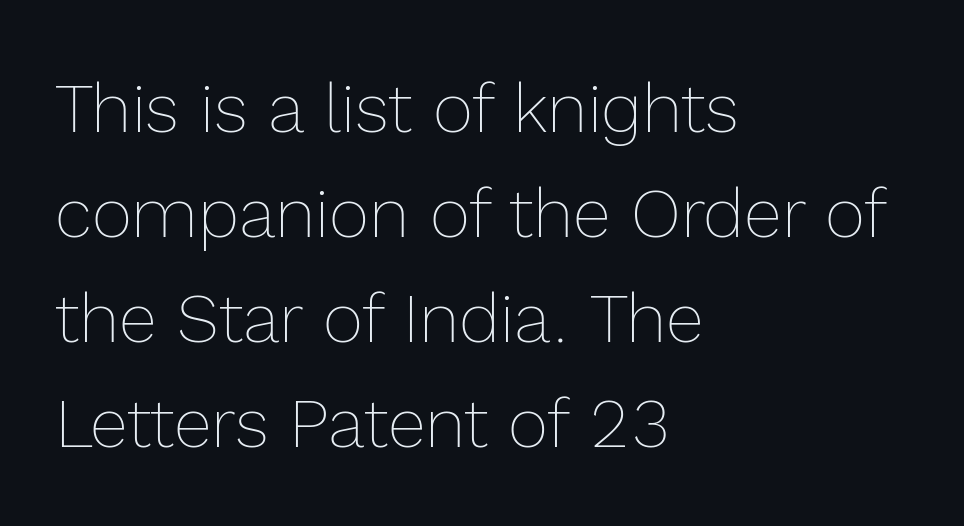
The image shows 69 px thin type, upright; set left-aligned, normal line spacing (1.52x), normal letter spacing, not underlined; a medium x-height.
